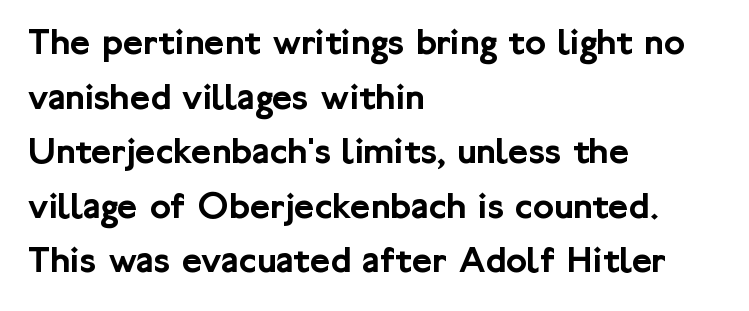
The image shows 39 px sans-serif type, upright; set left-aligned, normal line spacing (1.4x), normal letter spacing, not underlined; low stroke contrast and a medium x-height.
